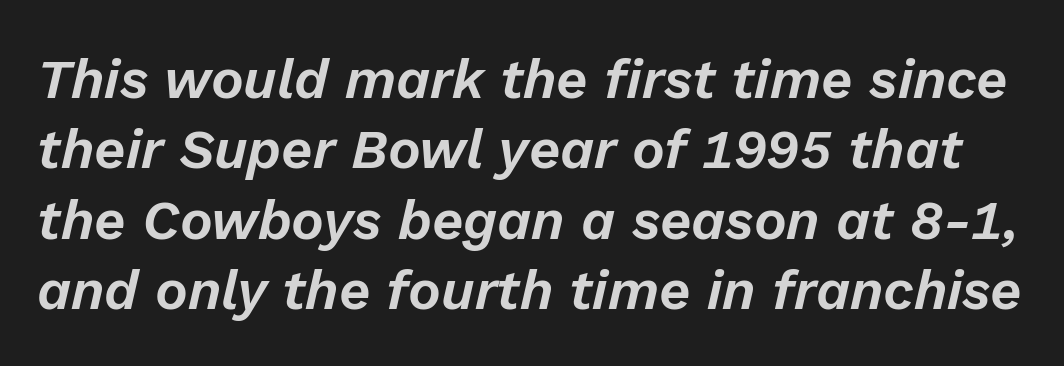
Character widths vary here, with narrow letters taking less room than wide ones. Descenders are the only things crossing below the line. A typesetter would mark this as italic. The line texture is even and compact thanks to regular tracking. Honestly, the row spacing looks completely unremarkable.
